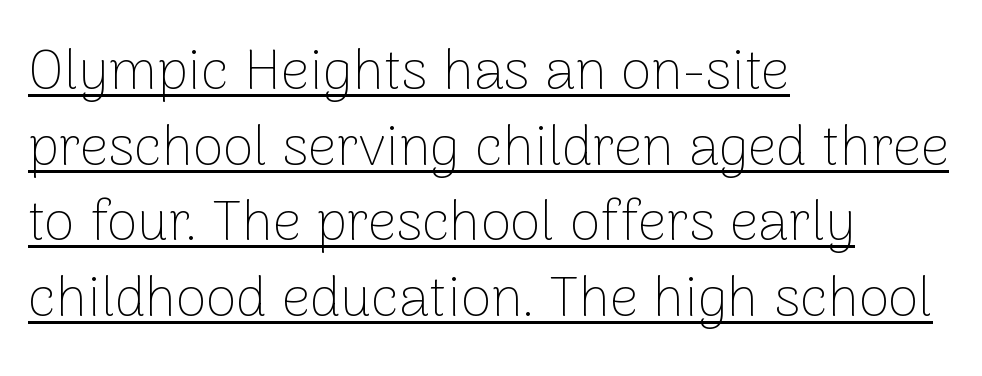
The typesetter has applied underlining to the passage shown. The rows are spaced the way most documents space them. This reads as an unemphasized weight, regular at the heaviest. These lines stack with their left ends in a neat column. The tracking reads as untouched default to a designer's eye. The typography opts for an upright posture over an oblique one.
